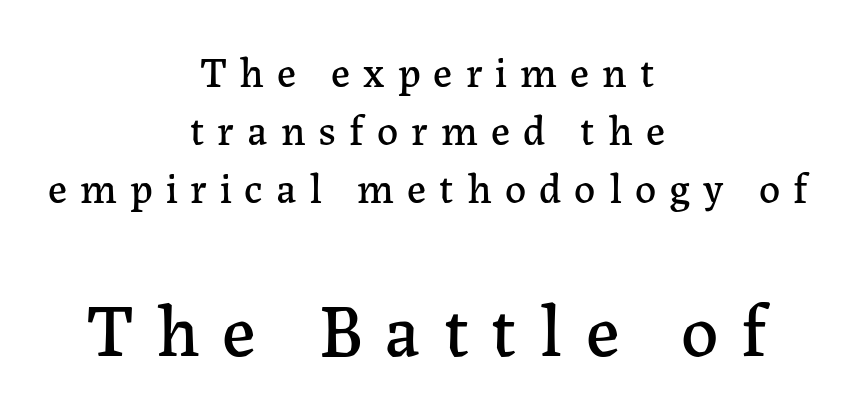
Yep, those are serifs on the letters. If you folded the block vertically in half, each line would mirror itself in length. Does extra space separate the letters? Yes, quite a lot of it. The lettering holds an erect, upright posture throughout. Each row of text sits above clean, open space. These two chunks differ in scale, with the bottom chunk taking the larger measure.
